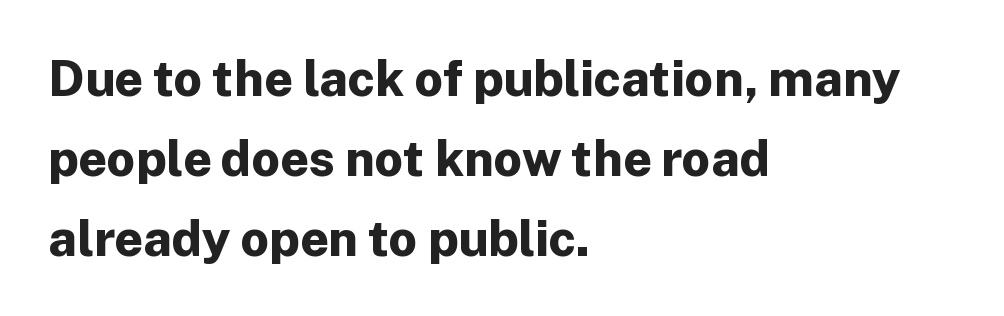
{"serif": "no", "italic": "no", "bold": "yes", "weight": "bold", "width": "normal", "stroke_contrast": "low", "x_height": "medium", "monospaced": "no", "underline": "no", "align": "left", "line_spacing": "normal", "line_spacing_ratio": 1.6, "letter_spacing": "normal", "letter_spacing_em": 0.0, "glyph_px": 50}
